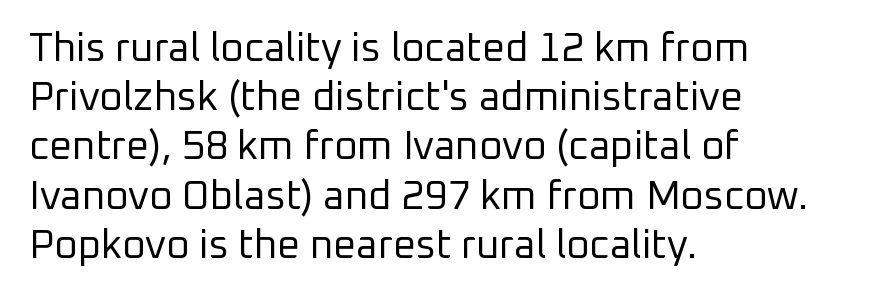
{"serif": "no", "italic": "no", "bold": "no", "weight": "regular", "width": "normal", "stroke_contrast": "low", "x_height": "medium", "monospaced": "no", "underline": "no", "align": "left", "line_spacing_ratio": 1.23, "letter_spacing": "normal", "letter_spacing_em": 0.0, "glyph_px": 40}
